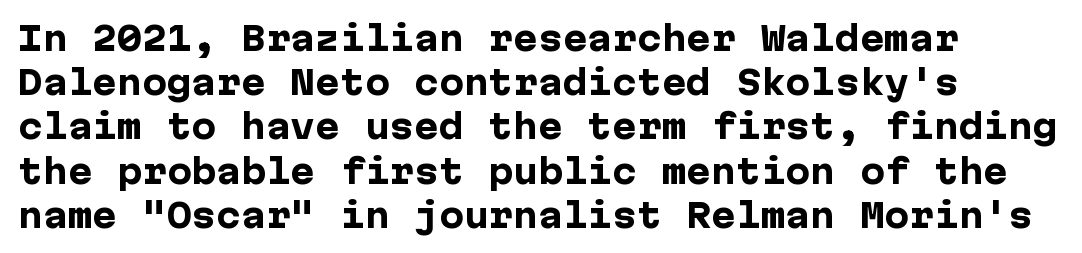
The image shows 33 px heavy sans-serif type, upright; set left-aligned, normal line spacing (1.34x), normal letter spacing, not underlined; low stroke contrast and a medium x-height.
